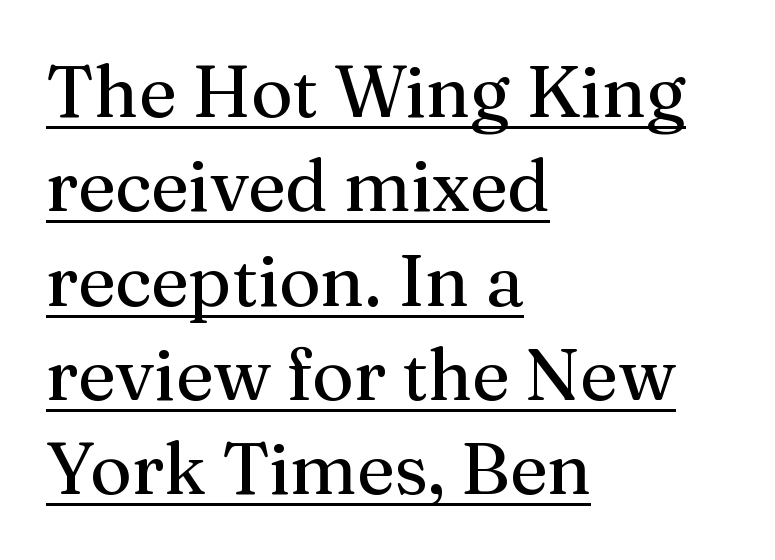
{"serif": "yes", "italic": "no", "bold": "no", "weight": "regular", "width": "normal", "stroke_contrast": "medium", "x_height": "medium", "monospaced": "no", "underline": "yes", "align": "left", "line_spacing": "normal", "line_spacing_ratio": 1.31, "letter_spacing": "normal", "letter_spacing_em": 0.0, "glyph_px": 72}
